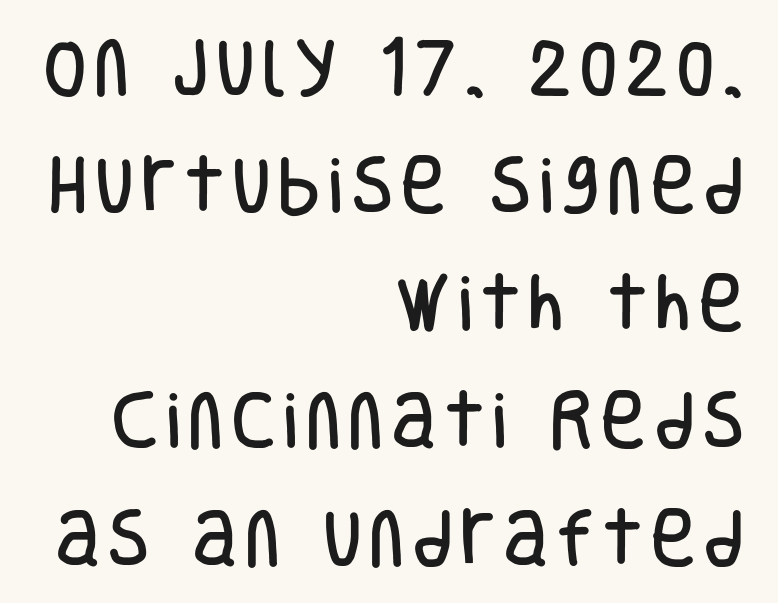
The image shows 62 px condensed sans-serif type, upright; set right-aligned, loose line spacing (1.9x), not underlined; low stroke contrast and a large x-height.
